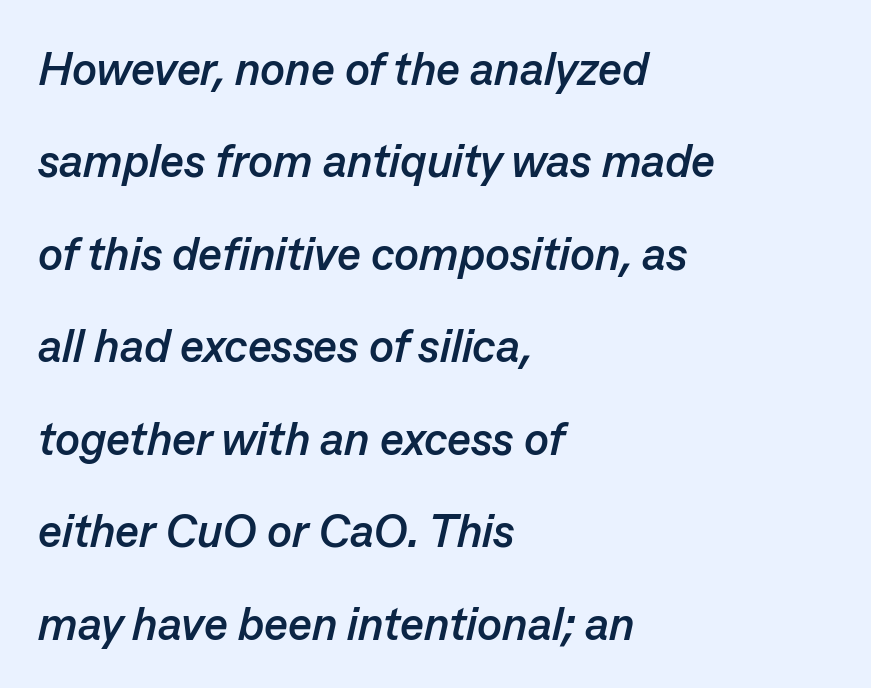
{"italic": "yes", "lean": "right", "slant_degrees": 13, "bold": "yes", "weight": "semibold", "width": "normal", "stroke_contrast": "low", "x_height": "medium", "monospaced": "no", "underline": "no", "align": "left", "line_spacing": "loose", "line_spacing_ratio": 2.01, "letter_spacing": "normal", "letter_spacing_em": 0.0, "glyph_px": 46}
